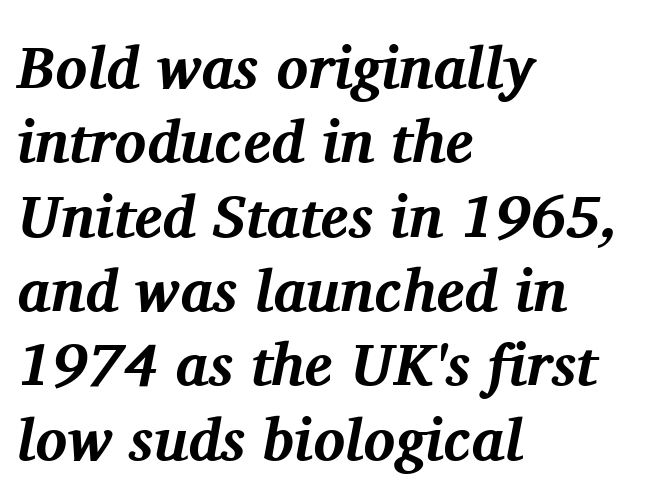
The image shows 59 px bold serif type, italic (leaning right); set left-aligned, normal line spacing (1.26x), normal letter spacing, not underlined; medium stroke contrast and a medium x-height.
